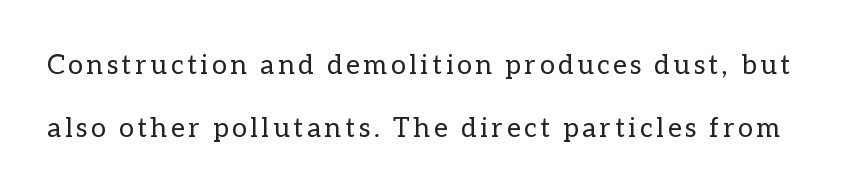
Leading: increased. This is roman type, the default non-slanted kind. Beneath every word, the page is bare. Stems and bowls with no extra thickness — not bold.
